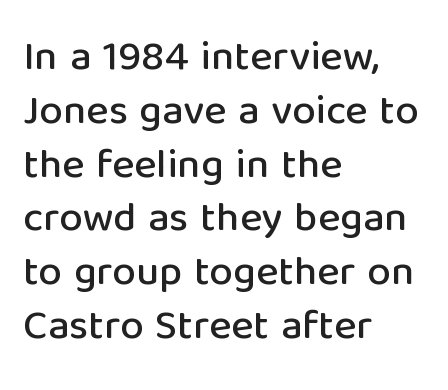
In terms of letterform style, serifs are entirely absent. The strip under each line holds only bare page. If you drew a ruler down the left edge, every line would touch it. Vertical strokes here are truly vertical.
